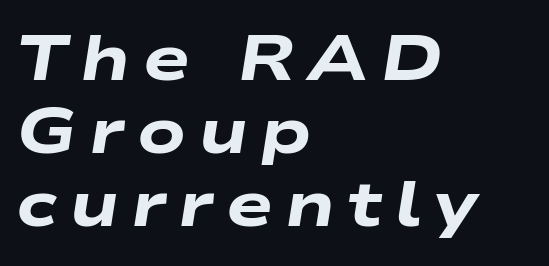
{"italic": "yes", "lean": "right", "slant_degrees": 9, "bold": "yes", "weight": "heavy", "width": "wide", "stroke_contrast": "low", "x_height": "medium", "monospaced": "no", "underline": "no", "align": "left", "line_spacing_ratio": 1.16, "glyph_px": 63}
